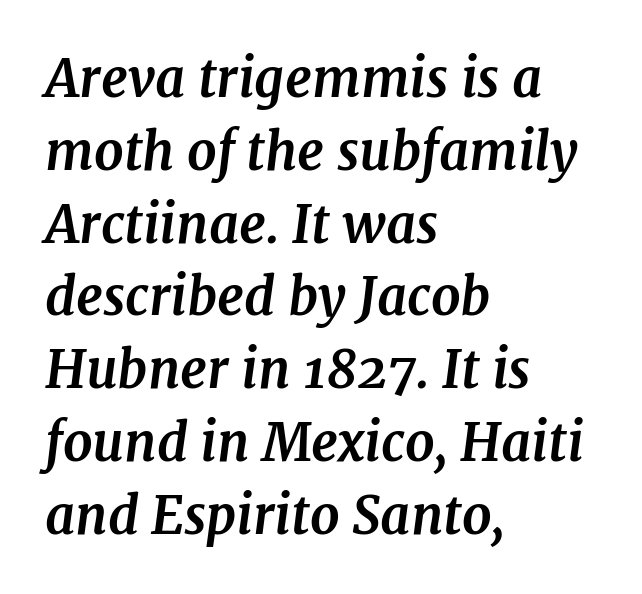
{"serif": "yes", "italic": "yes", "lean": "right", "slant_degrees": 7, "bold": "yes", "weight": "bold", "width": "normal", "stroke_contrast": "medium", "x_height": "medium", "monospaced": "no", "underline": "no", "align": "left", "line_spacing": "normal", "line_spacing_ratio": 1.4, "letter_spacing": "normal", "letter_spacing_em": 0.0, "glyph_px": 52}
